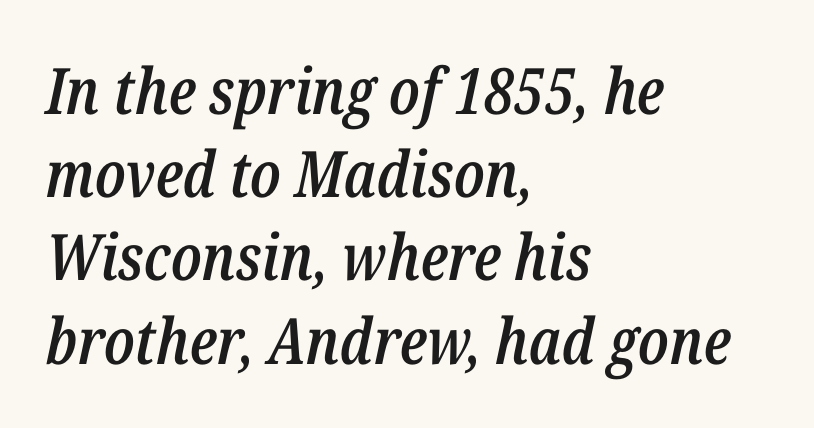
{"italic": "yes", "lean": "right", "slant_degrees": 12, "bold": "semi", "weight": "semibold", "width": "condensed", "stroke_contrast": "low", "x_height": "medium", "monospaced": "no", "underline": "no", "align": "left", "line_spacing": "normal", "line_spacing_ratio": 1.3, "letter_spacing": "normal", "letter_spacing_em": 0.0, "glyph_px": 64}
